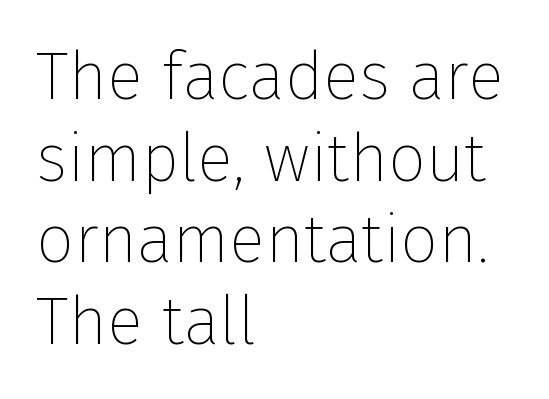
Q: Is the text bold? A: No.
Q: Is the text italic (slanted)? A: No, it is upright.
Q: Is the typeface a serif or a sans-serif typeface? A: Sans-serif.
Q: Is the text underlined? A: No.
Q: How is the paragraph aligned? A: Left-aligned.
Q: Is the spacing between letters normal or unusually wide? A: Normal.
Q: Width (condensed, normal, or wide)? A: Normal.
Q: Stroke contrast? A: Low.
Q: x-height? A: Medium.
Q: Monospaced? A: No.
